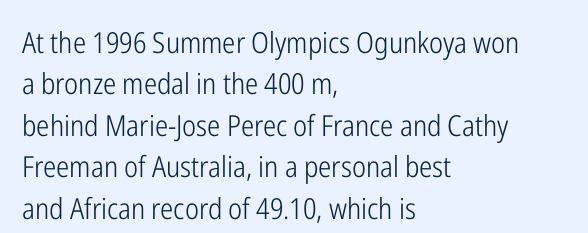
The image shows 29 px light, condensed sans-serif type, upright; set left-aligned, normal line spacing (1.43x), normal letter spacing, not underlined; low stroke contrast and a medium x-height.
